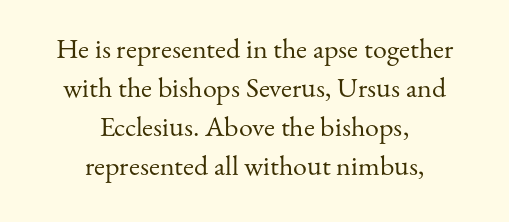
Q: Is the text bold? A: No.
Q: Is the text italic (slanted)? A: No, it is upright.
Q: Is the typeface a serif or a sans-serif typeface? A: Serif.
Q: Is the text underlined? A: No.
Q: How is the paragraph aligned? A: Centered.
Q: Is the spacing between letters normal or unusually wide? A: Normal.
Q: Is the spacing between lines tight, normal or loose? A: Normal.
Q: Width (condensed, normal, or wide)? A: Normal.
Q: Stroke contrast? A: Medium.
Q: x-height? A: Small.
Q: Monospaced? A: No.
